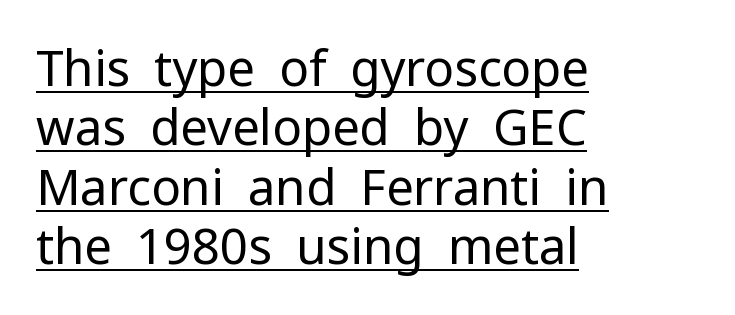
Think of a printed novel: that variable character pitch is what you see here. This is not heavy type; no bold has been used. The words here are underlined. Style check: upright.
